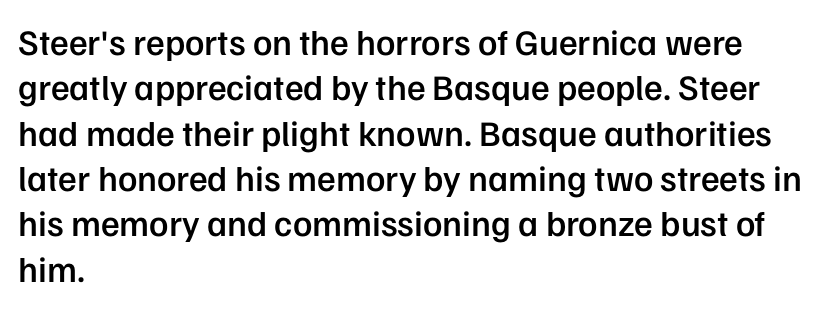
This sample uses an upright cut, with every glyph sitting square on the baseline. Compared with an ordinary text face, these strokes are moderately heavier — a semibold. These lines keep a tight, regular rhythm from letter to letter. Serif or sans? Sans — the stroke terminals are bare. Honestly, the row spacing looks completely unremarkable. All the whitespace from short lines collects on the right.
